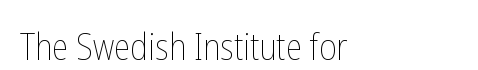
Q: Is the text bold? A: No.
Q: Is the text italic (slanted)? A: No, it is upright.
Q: Is the text underlined? A: No.
Q: How is the paragraph aligned? A: Left-aligned.
Q: Is the spacing between letters normal or unusually wide? A: Normal.
Q: Width (condensed, normal, or wide)? A: Condensed.
Q: Stroke contrast? A: Low.
Q: x-height? A: Medium.
Q: Monospaced? A: No.
